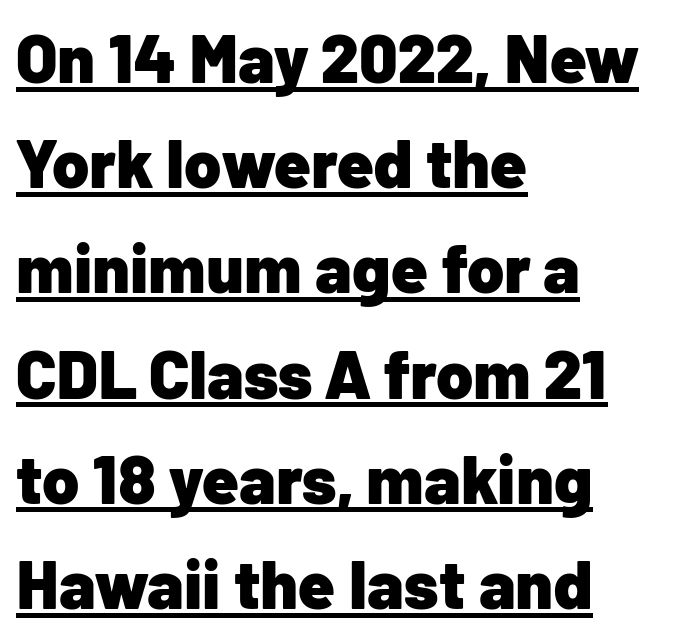
{"serif": "no", "italic": "no", "bold": "yes", "weight": "heavy", "width": "normal", "stroke_contrast": "low", "x_height": "medium", "monospaced": "no", "underline": "yes", "align": "left", "line_spacing": "normal", "line_spacing_ratio": 1.57, "letter_spacing": "normal", "letter_spacing_em": 0.0, "glyph_px": 67}
